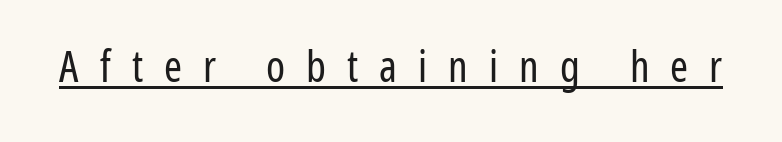
Q: Is the text bold? A: No.
Q: Is the text italic (slanted)? A: No, it is upright.
Q: Is the typeface a serif or a sans-serif typeface? A: Sans-serif.
Q: Is the text underlined? A: Yes.
Q: Is the spacing between letters normal or unusually wide? A: Unusually wide.
Q: Width (condensed, normal, or wide)? A: Condensed.
Q: Stroke contrast? A: Low.
Q: x-height? A: Medium.
Q: Monospaced? A: No.
